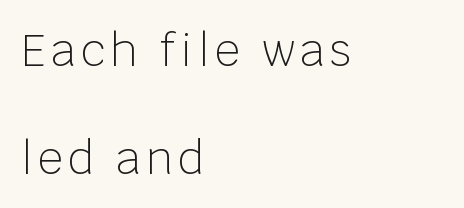
{"serif": "no", "italic": "no", "bold": "no", "weight": "light", "width": "normal", "stroke_contrast": "low", "x_height": "large", "monospaced": "no", "underline": "no", "align": "left", "line_spacing": "loose", "line_spacing_ratio": 2.45, "glyph_px": 44}
